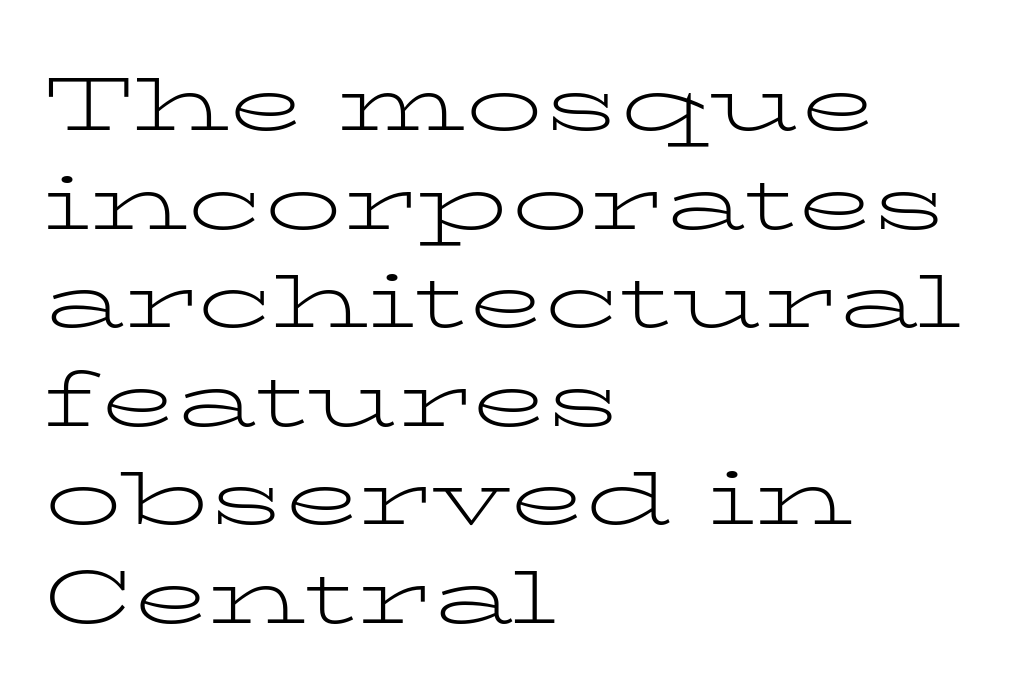
Q: Is the text bold? A: No.
Q: Is the text italic (slanted)? A: No, it is upright.
Q: Is the typeface a serif or a sans-serif typeface? A: Serif.
Q: Is the text underlined? A: No.
Q: How is the paragraph aligned? A: Left-aligned.
Q: Is the spacing between letters normal or unusually wide? A: Normal.
Q: Is the spacing between lines tight, normal or loose? A: Normal.
Q: Width (condensed, normal, or wide)? A: Wide.
Q: Stroke contrast? A: Low.
Q: x-height? A: Medium.
Q: Monospaced? A: No.
